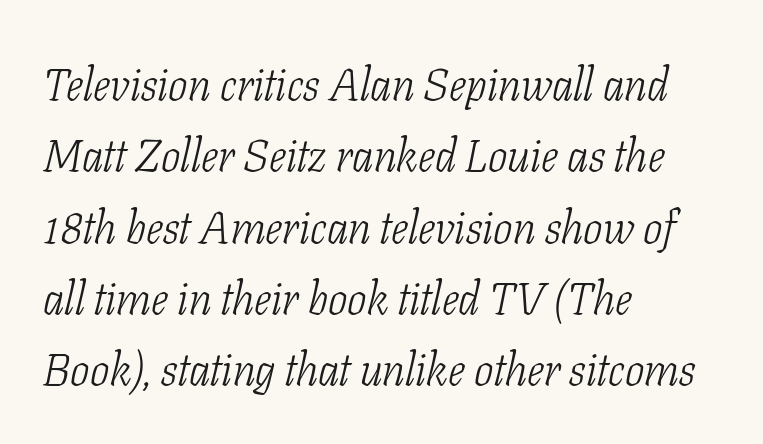
{"serif": "yes", "italic": "yes", "lean": "right", "slant_degrees": 11, "bold": "no", "weight": "light", "width": "condensed", "stroke_contrast": "low", "x_height": "medium", "monospaced": "no", "underline": "no", "align": "left", "line_spacing": "normal", "line_spacing_ratio": 1.55, "letter_spacing": "normal", "letter_spacing_em": 0.0, "glyph_px": 46}
